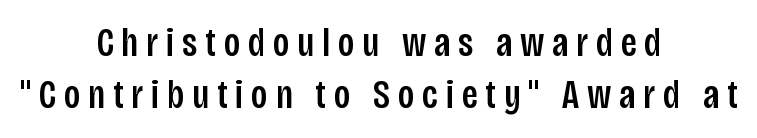
{"serif": "no", "italic": "no", "width": "condensed", "stroke_contrast": "low", "x_height": "large", "monospaced": "no", "underline": "no", "align": "center", "line_spacing": "normal", "line_spacing_ratio": 1.28, "glyph_px": 41}
